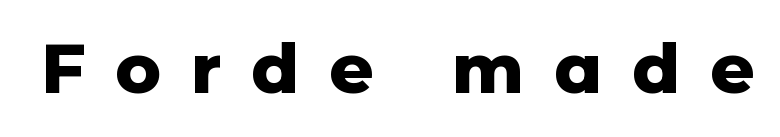
The image shows 69 px heavy sans-serif type, upright; set unusually wide letter spacing (+0.43 em), not underlined; low stroke contrast and a medium x-height.
